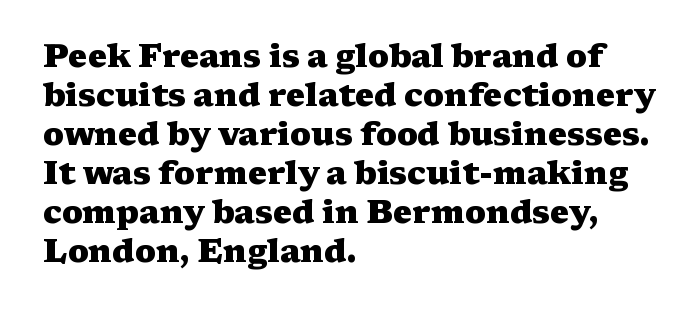
{"serif": "yes", "italic": "no", "bold": "yes", "weight": "heavy", "width": "wide", "stroke_contrast": "medium", "x_height": "medium", "monospaced": "no", "underline": "no", "align": "left", "line_spacing_ratio": 1.22, "letter_spacing": "normal", "letter_spacing_em": 0.0, "glyph_px": 32}
